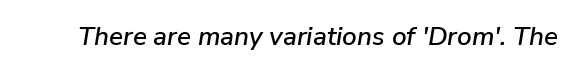
A clean baseline with only descenders dipping below it. Letter spacing: default. The specimen reads as italic at a glance.
